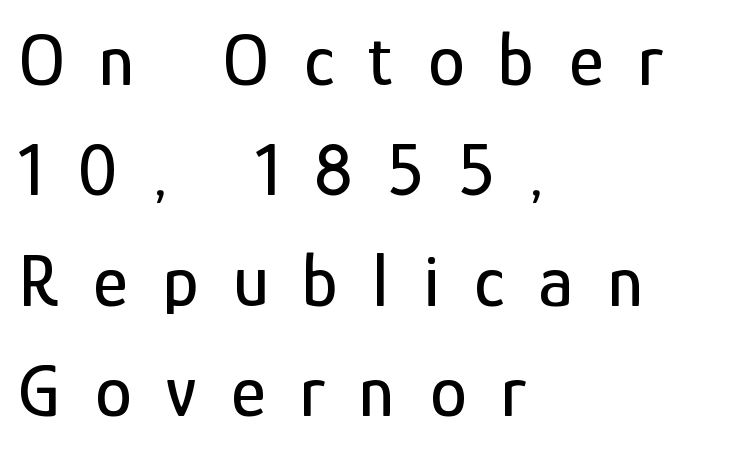
{"serif": "no", "italic": "no", "width": "condensed", "stroke_contrast": "low", "x_height": "medium", "monospaced": "no", "underline": "no", "align": "left", "line_spacing": "normal", "line_spacing_ratio": 1.49, "letter_spacing": "wide", "letter_spacing_em": 0.47, "glyph_px": 74}
